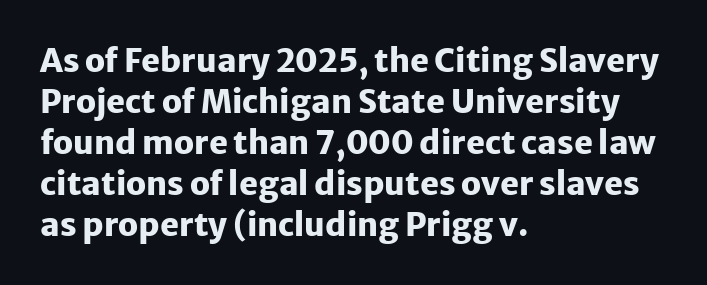
{"serif": "no", "italic": "no", "bold": "yes", "weight": "heavy", "width": "normal", "stroke_contrast": "low", "x_height": "medium", "monospaced": "no", "underline": "no", "align": "left", "line_spacing": "normal", "line_spacing_ratio": 1.28, "letter_spacing": "normal", "letter_spacing_em": 0.0, "glyph_px": 32}
